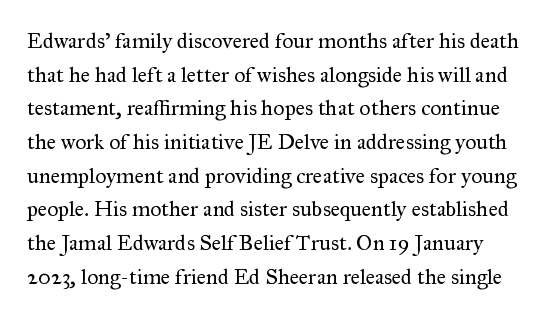
{"italic": "no", "bold": "no", "underline": "no", "line_spacing": "normal", "line_spacing_ratio": 1.53, "letter_spacing": "normal", "letter_spacing_em": 0.0, "glyph_px": 22}
